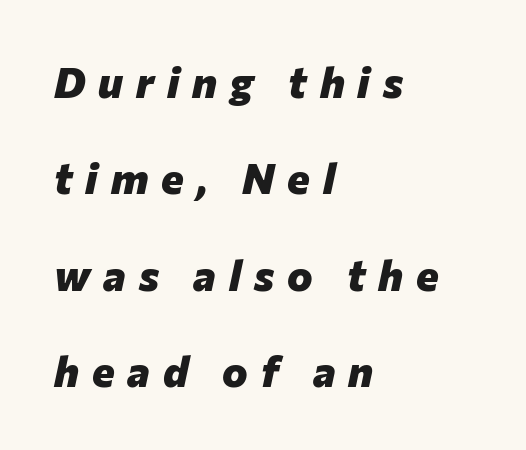
Q: Is the text bold? A: Yes.
Q: Is the text italic (slanted)? A: Yes, it leans right by about 12 degrees.
Q: Is the text underlined? A: No.
Q: How is the paragraph aligned? A: Left-aligned.
Q: Is the spacing between letters normal or unusually wide? A: Unusually wide.
Q: Is the spacing between lines tight, normal or loose? A: Loose.
Q: Width (condensed, normal, or wide)? A: Normal.
Q: Stroke contrast? A: Low.
Q: x-height? A: Medium.
Q: Monospaced? A: No.
